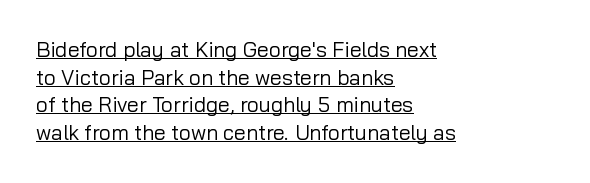
{"italic": "no", "bold": "no", "underline": "yes", "align": "left", "line_spacing": "normal", "line_spacing_ratio": 1.32, "letter_spacing": "normal", "letter_spacing_em": 0.0, "glyph_px": 21}
